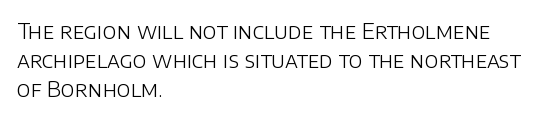
The image shows 21 px text type, upright; set left-aligned, normal line spacing (1.38x), normal letter spacing, not underlined.
